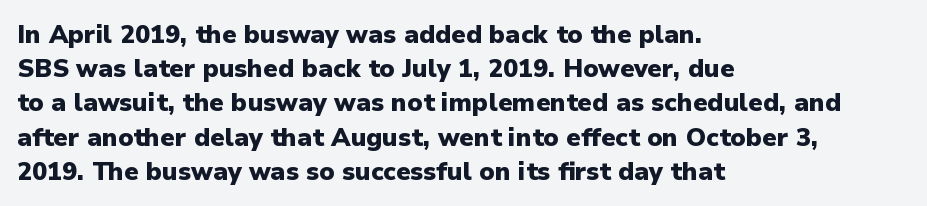
The image shows 25 px bold type, upright; set left-aligned, normal line spacing (1.37x), normal letter spacing, not underlined.
